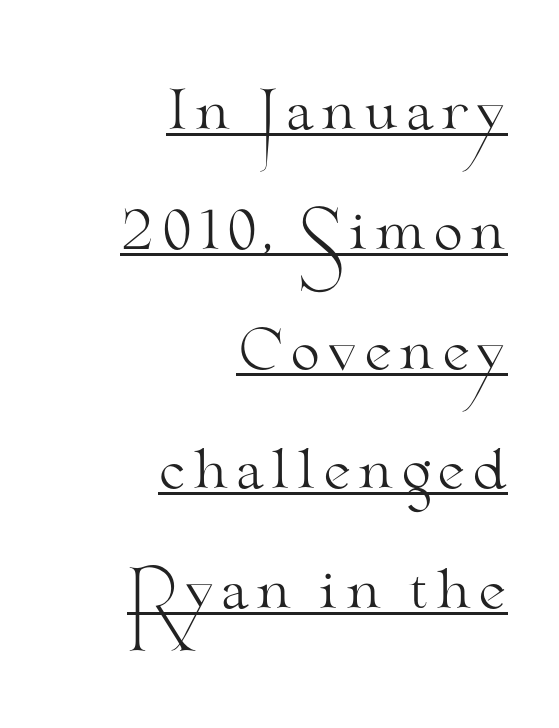
Horizontal bands of white between lines are thick stripes. Nope, not italic — everything's standing straight. Stroke thickness stays within the range of a standard reading face or lighter. Regarding serifs, this sample has them.
